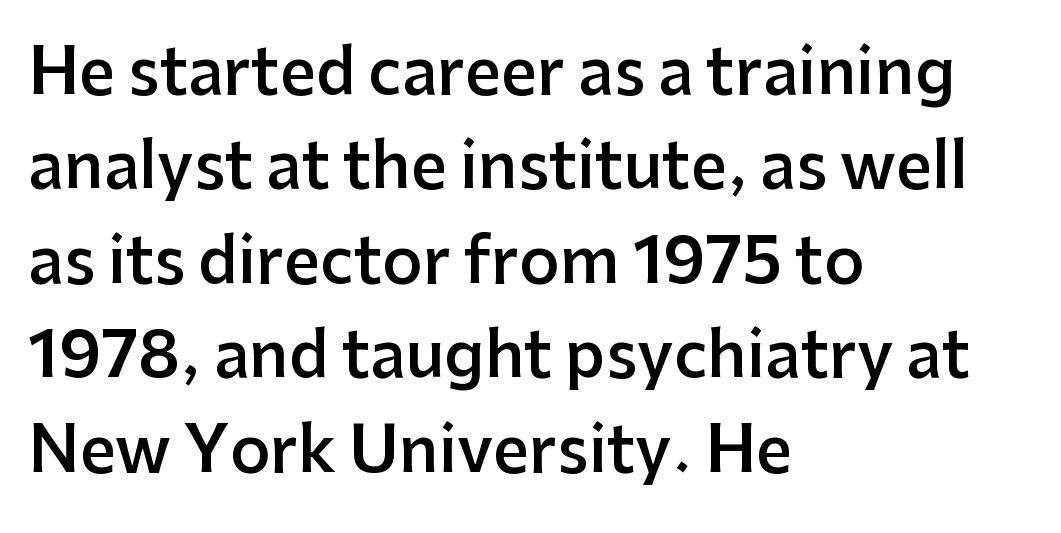
Q: Is the text bold? A: Semi-bold.
Q: Is the text italic (slanted)? A: No, it is upright.
Q: Is the typeface a serif or a sans-serif typeface? A: Sans-serif.
Q: Is the text underlined? A: No.
Q: How is the paragraph aligned? A: Left-aligned.
Q: Is the spacing between letters normal or unusually wide? A: Normal.
Q: Is the spacing between lines tight, normal or loose? A: Normal.
Q: Width (condensed, normal, or wide)? A: Normal.
Q: Stroke contrast? A: Low.
Q: x-height? A: Medium.
Q: Monospaced? A: No.
